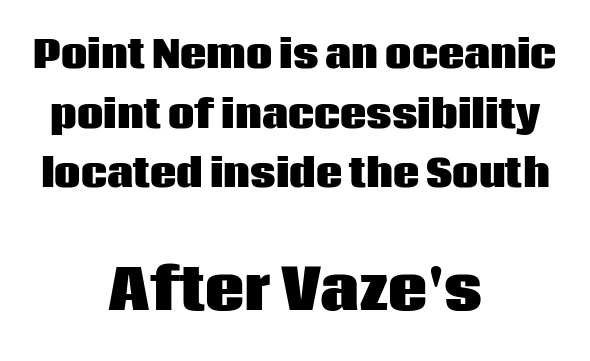
What weight is shown? A full bold with thick strokes. Both edges are ragged and mirror each other, which tells us the setting is centered. Does the type have serifs? No, each stem ends abruptly. Check under the words: just untouched page.
